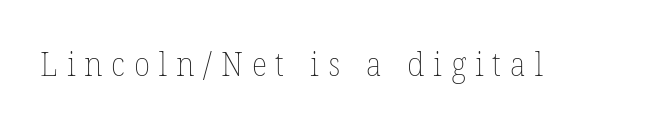
The image shows 33 px thin type, upright; set unusually wide letter spacing (+0.27 em), not underlined; low stroke contrast and a medium x-height.
